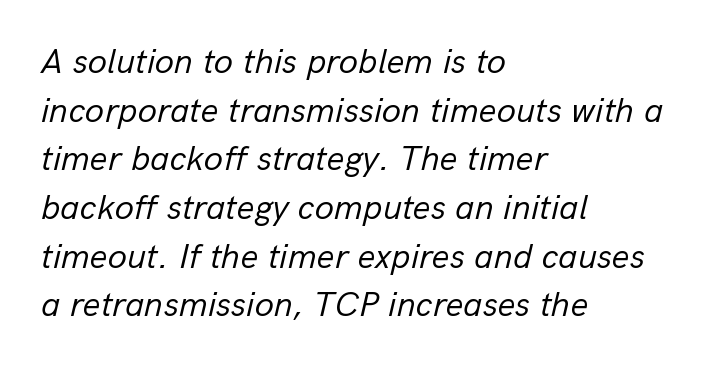
Q: Is the text bold? A: No.
Q: Is the text italic (slanted)? A: Yes, it leans right by about 13 degrees.
Q: Is the text underlined? A: No.
Q: How is the paragraph aligned? A: Left-aligned.
Q: Is the spacing between letters normal or unusually wide? A: Normal.
Q: Is the spacing between lines tight, normal or loose? A: Normal.
Q: Width (condensed, normal, or wide)? A: Normal.
Q: Stroke contrast? A: Low.
Q: x-height? A: Medium.
Q: Monospaced? A: No.
